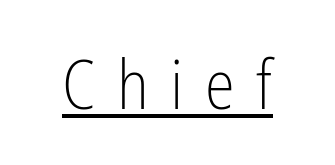
The image shows 68 px light, condensed sans-serif type, upright; set unusually wide letter spacing (+0.32 em), underlined; low stroke contrast and a medium x-height.
